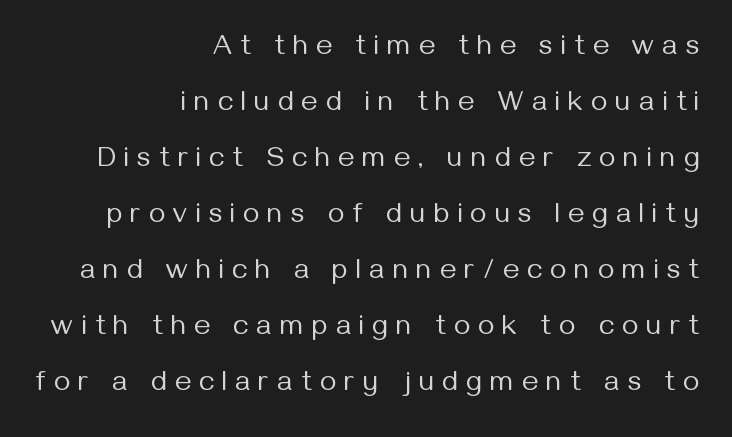
Q: Is the text bold? A: No.
Q: Is the text italic (slanted)? A: No, it is upright.
Q: Is the typeface a serif or a sans-serif typeface? A: Sans-serif.
Q: Is the text underlined? A: No.
Q: How is the paragraph aligned? A: Right-aligned.
Q: Is the spacing between letters normal or unusually wide? A: Unusually wide.
Q: Is the spacing between lines tight, normal or loose? A: Loose.
Q: Width (condensed, normal, or wide)? A: Normal.
Q: Stroke contrast? A: Medium.
Q: x-height? A: Medium.
Q: Monospaced? A: No.
